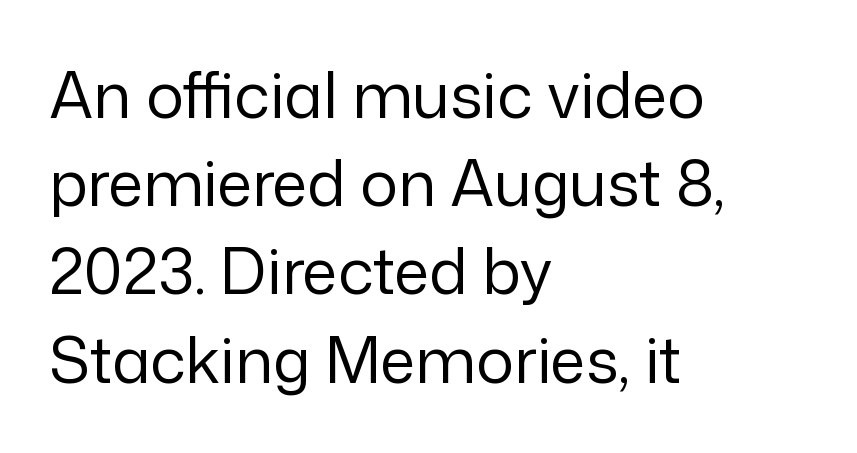
The image shows 63 px regular-weight sans-serif type, upright; set left-aligned, normal line spacing (1.4x), normal letter spacing, not underlined; low stroke contrast and a medium x-height.
